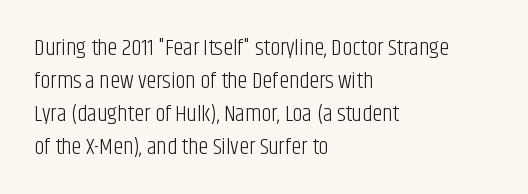
Q: Is the text bold? A: No.
Q: Is the text italic (slanted)? A: No, it is upright.
Q: Is the text underlined? A: No.
Q: How is the paragraph aligned? A: Left-aligned.
Q: Is the spacing between letters normal or unusually wide? A: Normal.
Q: Is the spacing between lines tight, normal or loose? A: Normal.
